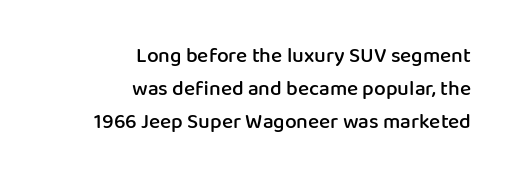
{"italic": "no", "bold": "semi", "underline": "no", "align": "right", "line_spacing": "normal", "line_spacing_ratio": 1.57, "letter_spacing": "normal", "letter_spacing_em": 0.0, "glyph_px": 21}
